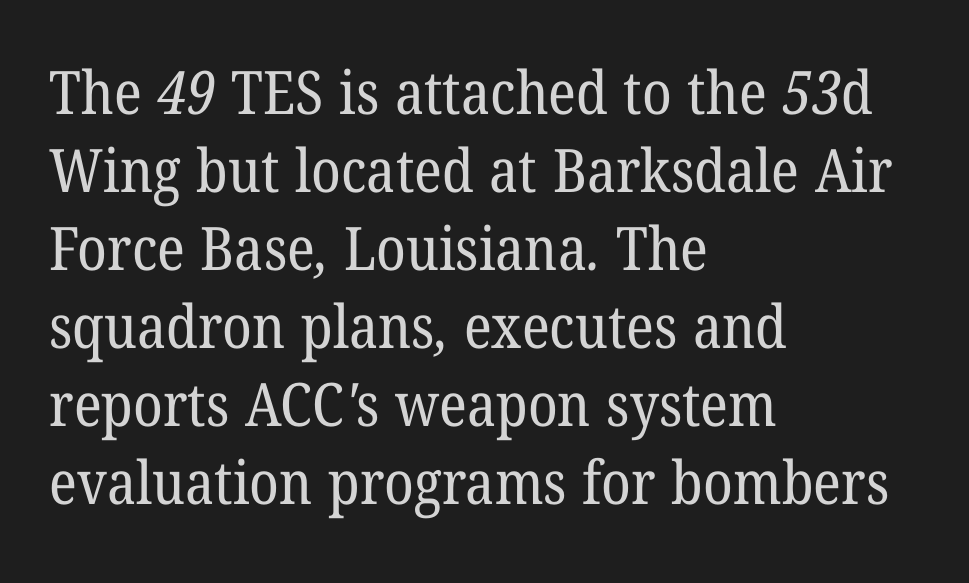
Q: Is the text bold? A: No.
Q: Is the typeface a serif or a sans-serif typeface? A: Serif.
Q: Is the text underlined? A: No.
Q: How is the paragraph aligned? A: Left-aligned.
Q: Is the spacing between letters normal or unusually wide? A: Normal.
Q: Is the spacing between lines tight, normal or loose? A: Normal.
Q: Width (condensed, normal, or wide)? A: Normal.
Q: Stroke contrast? A: Low.
Q: x-height? A: Medium.
Q: Monospaced? A: No.
